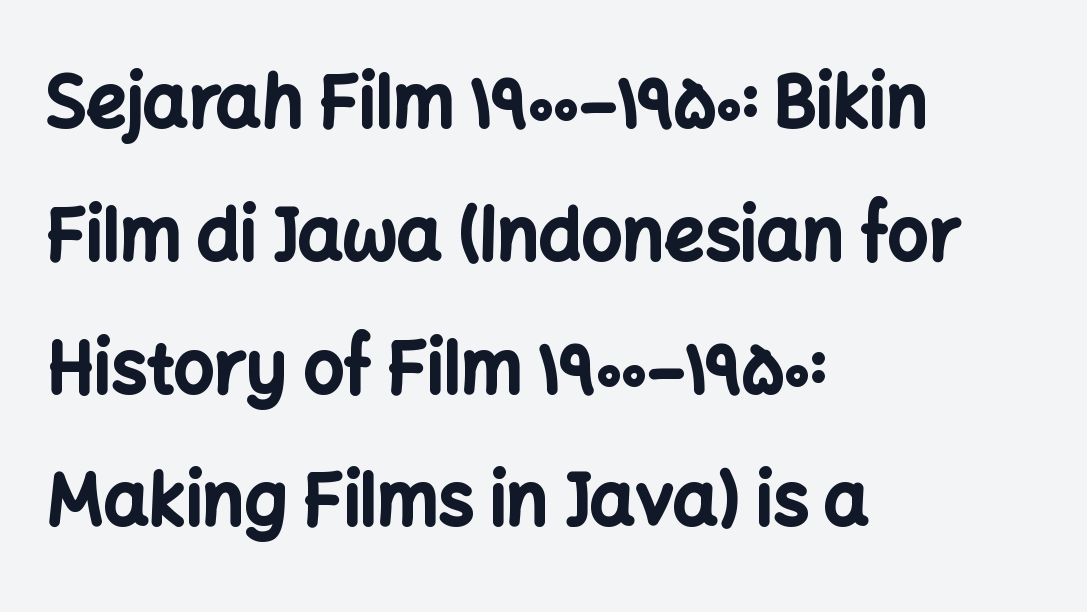
The string is rendered with underlining switched off. Unlike a traditional serif, this face leaves its strokes unadorned. Horizontally, the lines are justified to the leading edge only. The lettering holds an erect, upright posture throughout.
